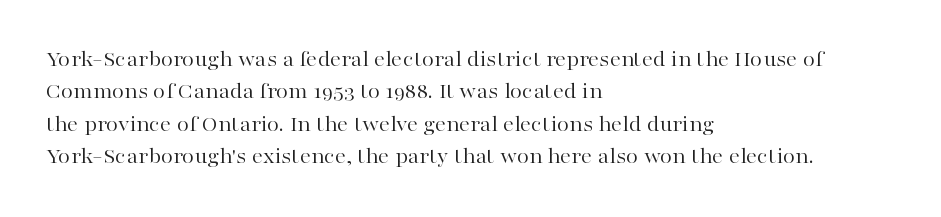
Q: Is the text bold? A: No.
Q: Is the text italic (slanted)? A: No, it is upright.
Q: Is the text underlined? A: No.
Q: How is the paragraph aligned? A: Left-aligned.
Q: Is the spacing between letters normal or unusually wide? A: Normal.
Q: Is the spacing between lines tight, normal or loose? A: Normal.
